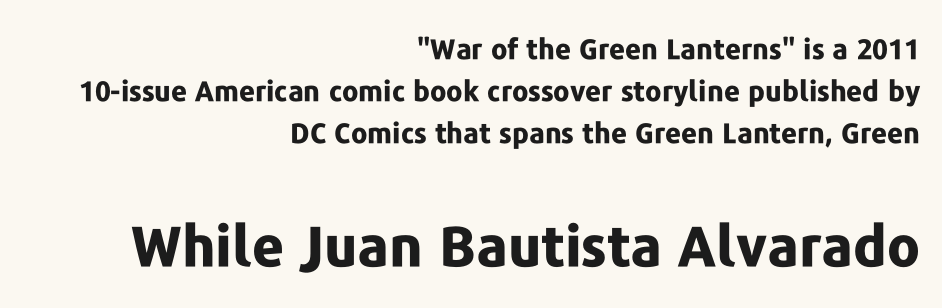
Q: Is the text bold? A: Yes.
Q: Is the text italic (slanted)? A: No, it is upright.
Q: Is the typeface a serif or a sans-serif typeface? A: Sans-serif.
Q: Is the text underlined? A: No.
Q: How is the paragraph aligned? A: Right-aligned.
Q: Is the spacing between letters normal or unusually wide? A: Normal.
Q: Is the spacing between lines tight, normal or loose? A: Normal.
Q: Which block of text is set in a larger size, the first (top) or the second (bottom)? A: The second (bottom) one.
Q: Width (condensed, normal, or wide)? A: Normal.
Q: Stroke contrast? A: Low.
Q: x-height? A: Medium.
Q: Monospaced? A: No.
